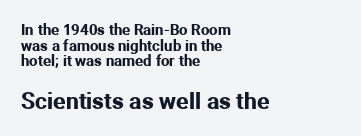
Q: Is the text italic (slanted)? A: No, it is upright.
Q: Is the text underlined? A: No.
Q: How is the paragraph aligned? A: Left-aligned.
Q: Is the spacing between letters normal or unusually wide? A: Normal.
Q: Is the spacing between lines tight, normal or loose? A: Tight.
Q: Which block of text is set in a larger size, the first (top) or the second (bottom)? A: The second (bottom) one.
